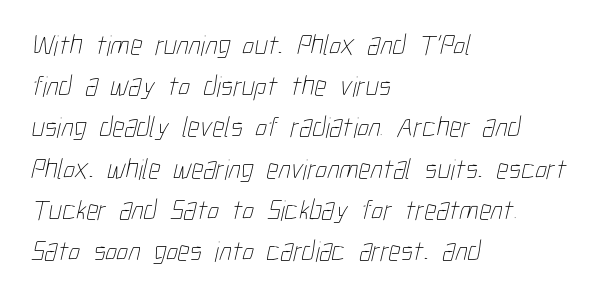
The image shows 29 px thin, condensed type; set left-aligned, normal line spacing (1.42x), normal letter spacing, not underlined; low stroke contrast and a medium x-height.
